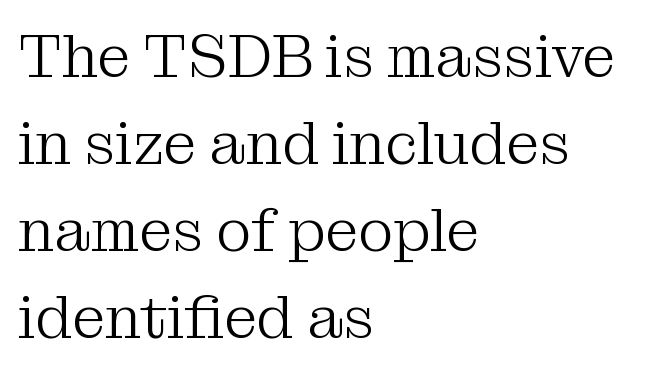
The image shows 60 px light serif type, upright; set left-aligned, normal line spacing (1.45x), normal letter spacing, not underlined; medium stroke contrast and a medium x-height.
